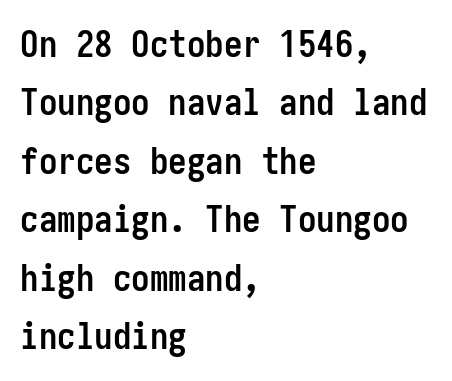
{"serif": "no", "italic": "no", "bold": "yes", "weight": "semibold", "width": "condensed", "stroke_contrast": "low", "x_height": "medium", "underline": "no", "align": "left", "line_spacing": "normal", "line_spacing_ratio": 1.58, "letter_spacing": "normal", "letter_spacing_em": 0.0, "glyph_px": 37}
